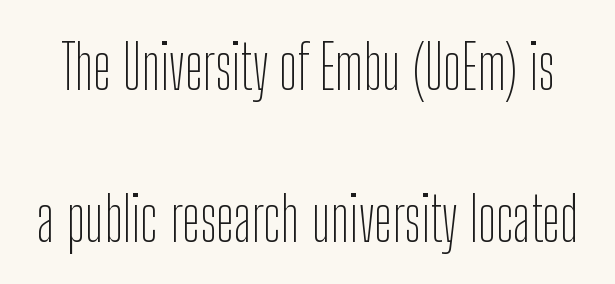
{"serif": "no", "italic": "no", "bold": "no", "weight": "thin", "width": "condensed", "stroke_contrast": "low", "x_height": "medium", "monospaced": "no", "underline": "no", "line_spacing": "loose", "line_spacing_ratio": 2.49, "letter_spacing": "normal", "letter_spacing_em": 0.0, "glyph_px": 61}
